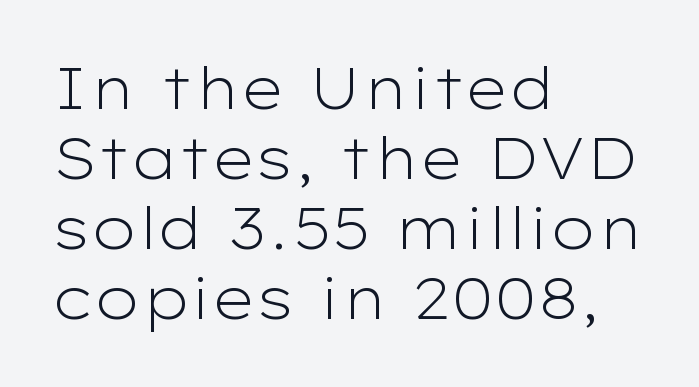
How are the letters spaced? Ordinarily, with no added tracking. A typesetter would call this proportional, since set widths differ per character. Upright lettering throughout. Stems and bowls with no extra thickness — not bold. Grotesque or geometric, the face here clearly has no serifs.
